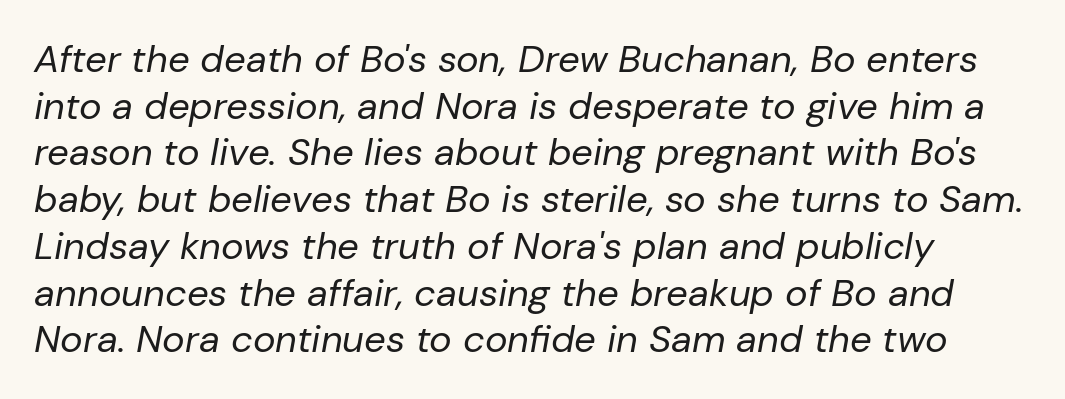
The image shows 38 px regular-weight type, italic (leaning right); set line spacing 1.23x, normal letter spacing, not underlined; low stroke contrast and a medium x-height.
